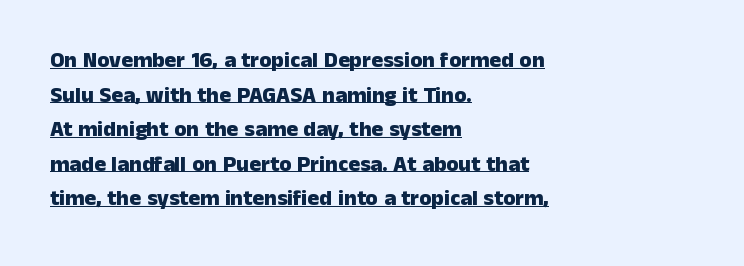
{"italic": "no", "bold": "yes", "underline": "yes", "align": "left", "line_spacing": "normal", "line_spacing_ratio": 1.57, "letter_spacing": "normal", "letter_spacing_em": 0.0, "glyph_px": 22}
